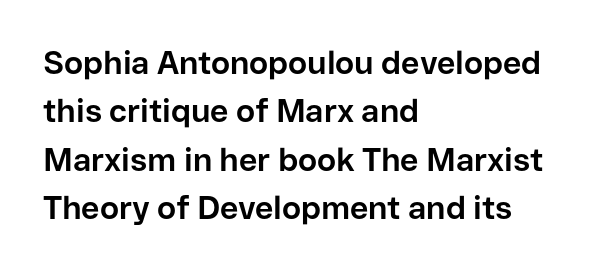
This sample keeps an unexceptional amount of space between lines. Nobody drew a line under any word here. The face used here is rendered with its standard letterfit. The font family rendered here belongs to the sans-serif group.
